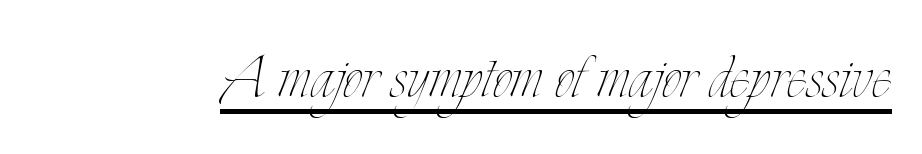
{"bold": "no", "weight": "thin", "width": "condensed", "stroke_contrast": "low", "x_height": "small", "monospaced": "no", "underline": "yes", "letter_spacing": "normal", "letter_spacing_em": 0.0, "glyph_px": 76}
